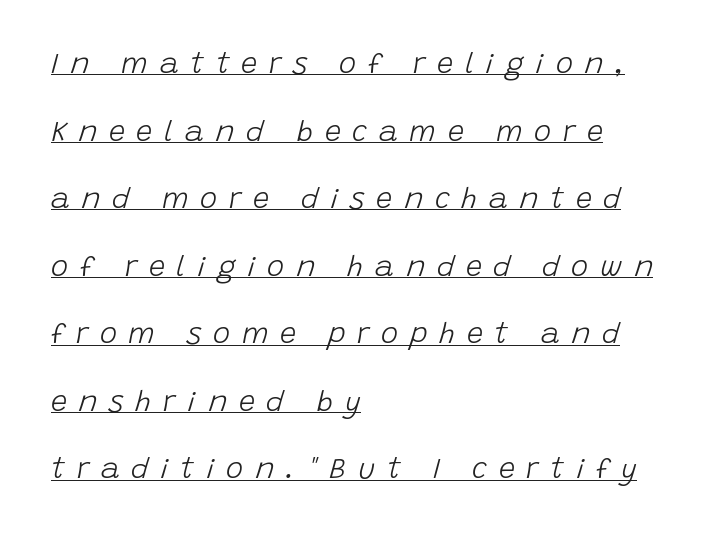
Casual observation: everything's shoved over to the left. Decoration check: the copy is underlined. Varying glyph widths throughout — classic text-font behaviour. Is the type heavy? It reads as light-to-regular instead. It's the slanting kind of type.
